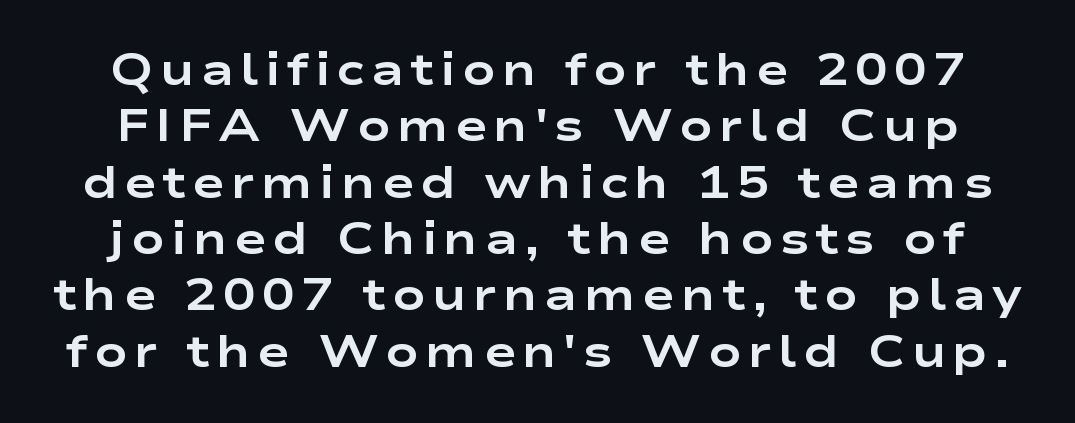
The image shows 44 px bold, wide sans-serif type, upright; set normal line spacing (1.28x), not underlined; low stroke contrast and a medium x-height.
